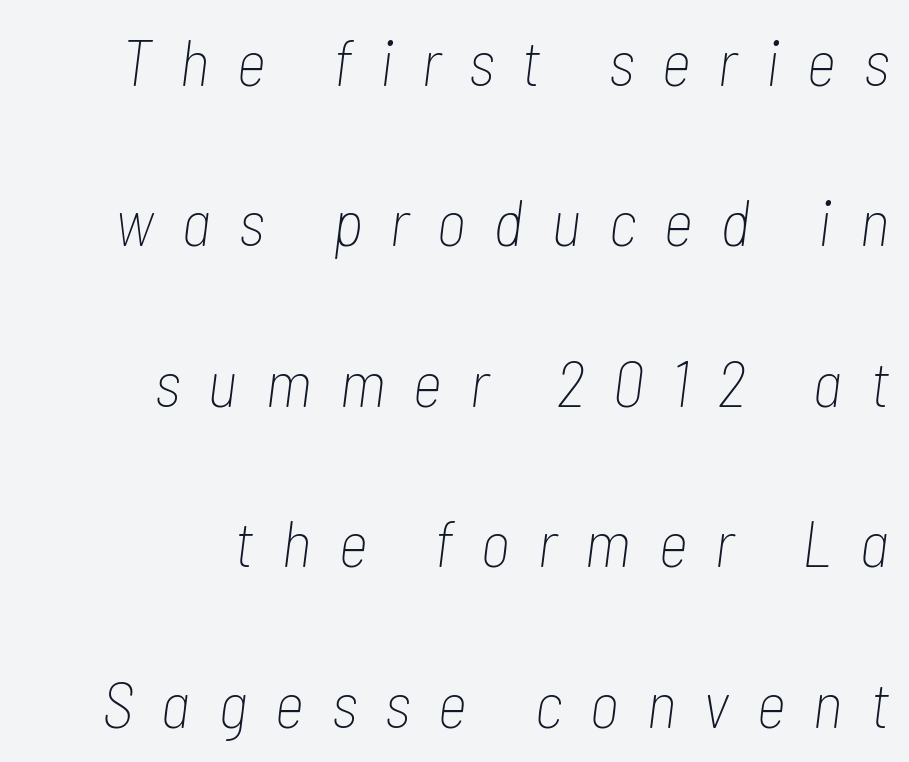
Each letter keeps its own natural width here, so spacing adapts to shape. You could fit nearly another row in the gap between these rows. Characters follow at a spacing far wider than the type designer built in. The font is comparable to plain body text, perhaps lighter. Words float on clear page, feet unadorned. Yep, that's italic — everything's leaning.
